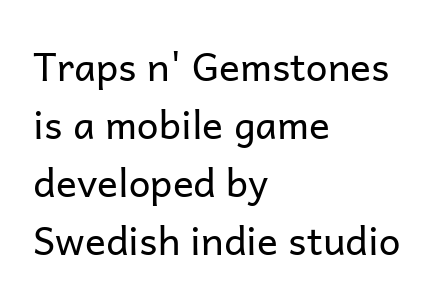
The image shows 39 px regular-weight sans-serif type, upright; set left-aligned, normal line spacing (1.49x), normal letter spacing, not underlined; low stroke contrast and a medium x-height.
